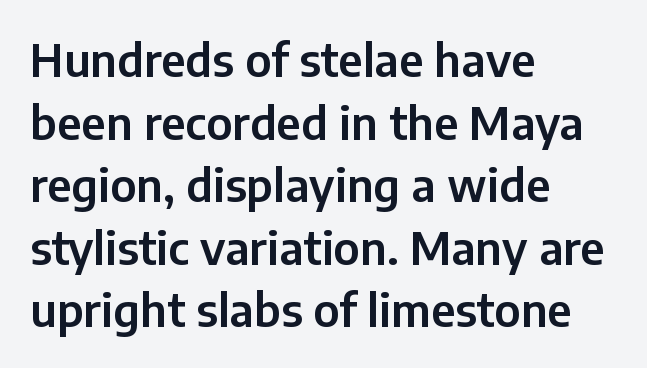
Q: Is the text italic (slanted)? A: No, it is upright.
Q: Is the typeface a serif or a sans-serif typeface? A: Sans-serif.
Q: Is the text underlined? A: No.
Q: How is the paragraph aligned? A: Left-aligned.
Q: Is the spacing between letters normal or unusually wide? A: Normal.
Q: Is the spacing between lines tight, normal or loose? A: Normal.
Q: Width (condensed, normal, or wide)? A: Normal.
Q: Stroke contrast? A: Low.
Q: x-height? A: Medium.
Q: Monospaced? A: No.
